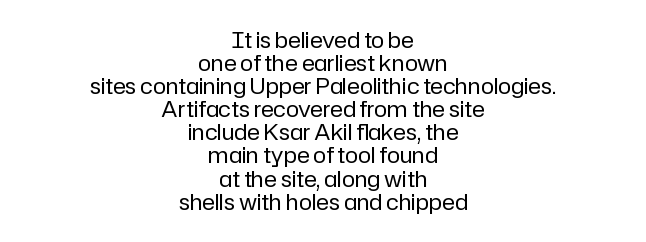
Rule under the text: the space is simply empty. The letters look calm and open, with moderate or lighter stems. Is there any slant? The stems are plumb. Horizontal bands of white between lines are thin slivers. Spacing between characters is what you'd get straight out of the box.
